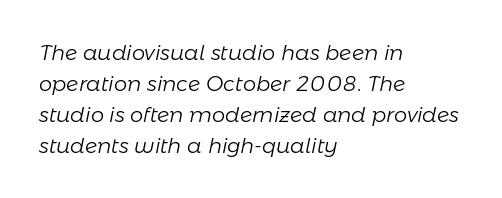
Spacing between characters is what you'd get straight out of the box. Baseline-to-baseline distance is the conventional proportion of letter height. Teacher's note: observe the even left margin — that is flush-left alignment. Unmarked baselines from the first word to the last.
